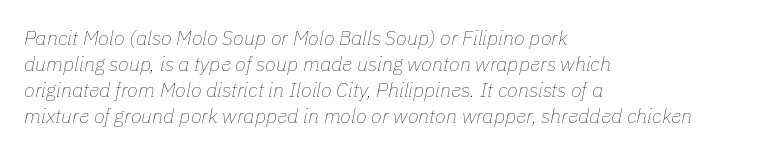
The image shows 20 px text type, italic (leaning right); set left-aligned, normal line spacing (1.3x), normal letter spacing, not underlined.
